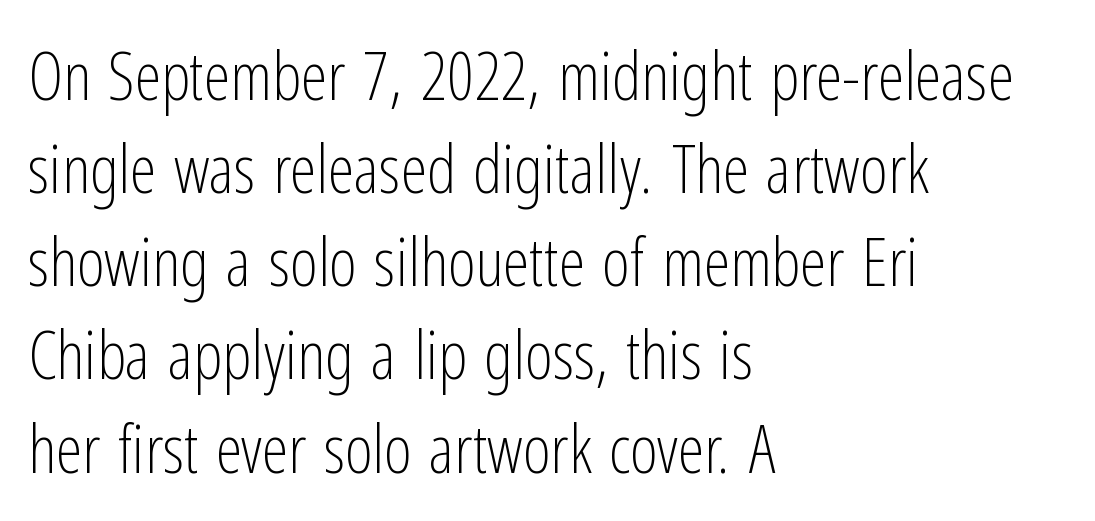
{"serif": "no", "italic": "no", "bold": "no", "weight": "light", "width": "condensed", "stroke_contrast": "low", "x_height": "medium", "monospaced": "no", "underline": "no", "align": "left", "line_spacing": "normal", "line_spacing_ratio": 1.39, "letter_spacing": "normal", "letter_spacing_em": 0.0, "glyph_px": 67}
